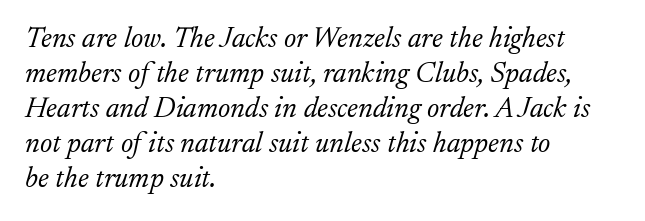
{"serif": "yes", "italic": "yes", "lean": "right", "slant_degrees": 17, "bold": "no", "weight": "light", "width": "normal", "stroke_contrast": "low", "x_height": "small", "monospaced": "no", "underline": "no", "align": "left", "line_spacing_ratio": 1.21, "letter_spacing": "normal", "letter_spacing_em": 0.0, "glyph_px": 29}
